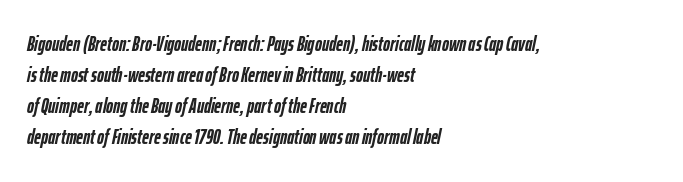
Q: Is the text bold? A: Yes.
Q: Is the text italic (slanted)? A: Yes, it leans right by about 12 degrees.
Q: Is the text underlined? A: No.
Q: How is the paragraph aligned? A: Left-aligned.
Q: Is the spacing between letters normal or unusually wide? A: Normal.
Q: Is the spacing between lines tight, normal or loose? A: Normal.
